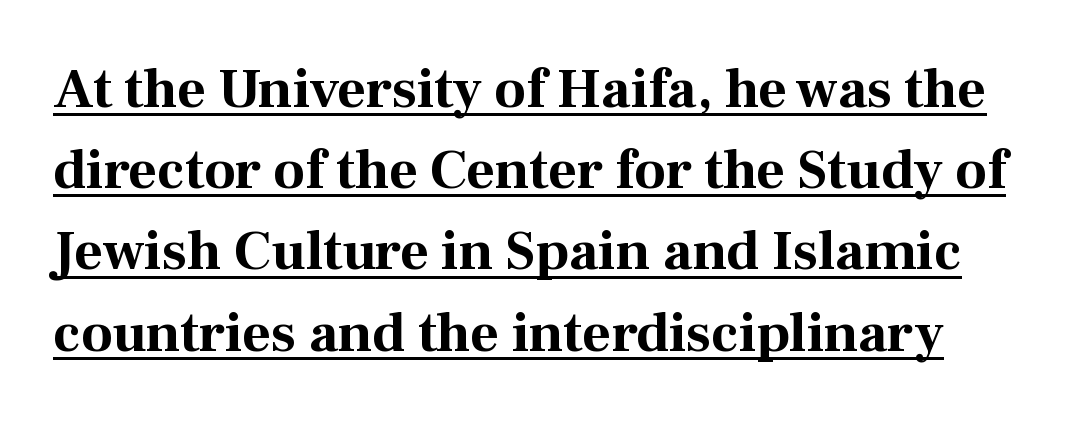
Q: Is the text bold? A: Yes.
Q: Is the text italic (slanted)? A: No, it is upright.
Q: Is the typeface a serif or a sans-serif typeface? A: Serif.
Q: Is the text underlined? A: Yes.
Q: Is the spacing between letters normal or unusually wide? A: Normal.
Q: Is the spacing between lines tight, normal or loose? A: Normal.
Q: Width (condensed, normal, or wide)? A: Normal.
Q: Stroke contrast? A: Medium.
Q: x-height? A: Medium.
Q: Monospaced? A: No.
